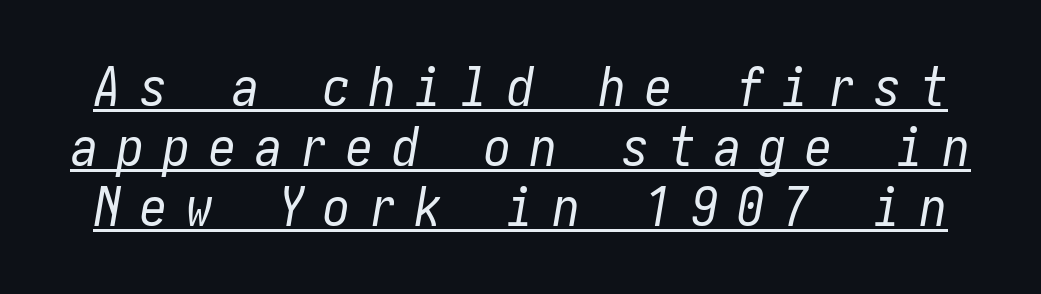
The words here are underlined. Is this a heavy cut? Hardly; it is regular or lighter. In terms of posture, this sample is oblique. Line spacing here is tight. Students, note that the glyphs here are deliberately spaced far apart.
